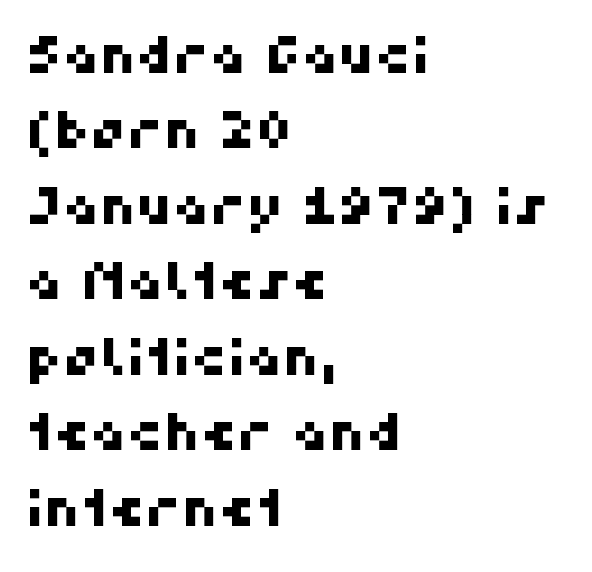
The image shows 51 px sans-serif type; set left-aligned, normal line spacing (1.48x), normal letter spacing, not underlined; high stroke contrast and a medium x-height.
